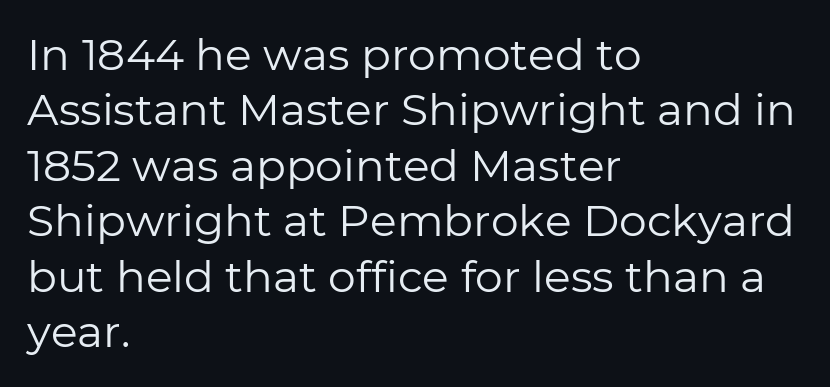
Q: Is the text bold? A: No.
Q: Is the text italic (slanted)? A: No, it is upright.
Q: Is the typeface a serif or a sans-serif typeface? A: Sans-serif.
Q: Is the text underlined? A: No.
Q: How is the paragraph aligned? A: Left-aligned.
Q: Is the spacing between letters normal or unusually wide? A: Normal.
Q: Is the spacing between lines tight, normal or loose? A: Normal.
Q: Width (condensed, normal, or wide)? A: Normal.
Q: Stroke contrast? A: Low.
Q: x-height? A: Medium.
Q: Monospaced? A: No.
